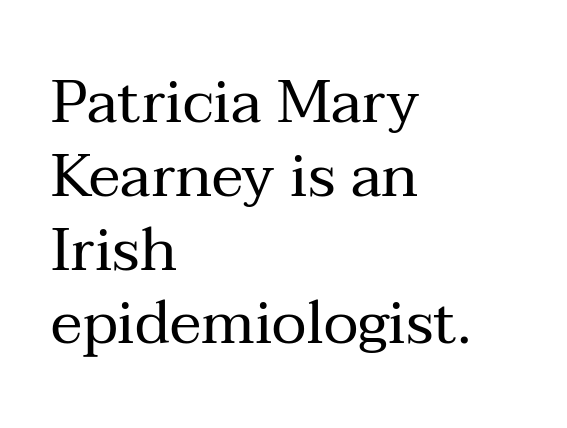
Q: Is the text bold? A: No.
Q: Is the text italic (slanted)? A: No, it is upright.
Q: Is the typeface a serif or a sans-serif typeface? A: Serif.
Q: Is the text underlined? A: No.
Q: How is the paragraph aligned? A: Left-aligned.
Q: Is the spacing between letters normal or unusually wide? A: Normal.
Q: Width (condensed, normal, or wide)? A: Normal.
Q: Stroke contrast? A: Medium.
Q: x-height? A: Medium.
Q: Monospaced? A: No.
